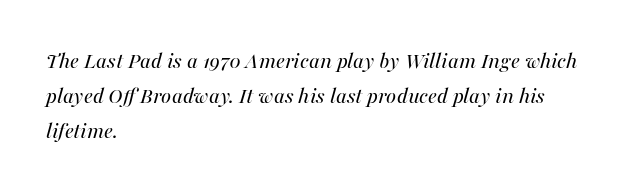
Does extra space separate the letters? No, they use regular spacing. It's the slanting kind of type. Only glyphs here, with clear space below each row. What's the leading like? Ordinary, nothing unusual.
